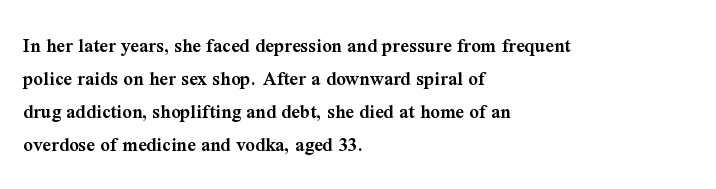
{"italic": "no", "bold": "semi", "underline": "no", "align": "left", "line_spacing": "normal", "line_spacing_ratio": 1.57, "letter_spacing": "normal", "letter_spacing_em": 0.0, "glyph_px": 21}
